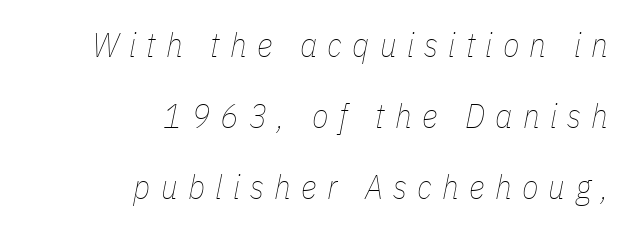
{"italic": "yes", "lean": "right", "slant_degrees": 11, "bold": "no", "weight": "thin", "width": "condensed", "stroke_contrast": "low", "x_height": "medium", "monospaced": "no", "underline": "no", "align": "right", "line_spacing": "loose", "line_spacing_ratio": 2.09, "letter_spacing": "wide", "letter_spacing_em": 0.3, "glyph_px": 34}
